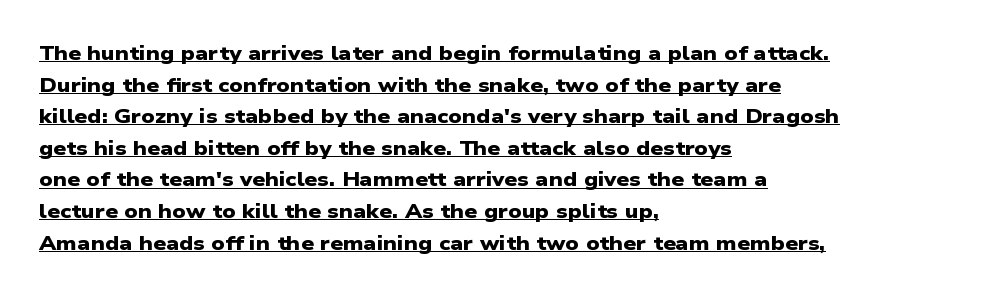
The paragraph shown leans on its left margin. Notice how descenders clear the ascenders below comfortably — that's standard leading. Strokes here are thick enough to call this a true bold. Emphasis is given by a line drawn under the lettering. Characters follow at the spacing the type designer built in.
